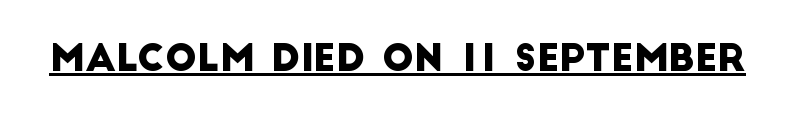
{"serif": "no", "width": "normal", "stroke_contrast": "low", "x_height": "large", "monospaced": "no", "underline": "yes", "letter_spacing": "normal", "letter_spacing_em": 0.0, "glyph_px": 37}
